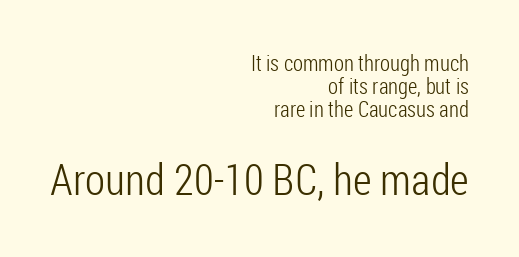
The image shows 44 px light, condensed sans-serif type, upright; set right-aligned, tight line spacing (1.05x), normal letter spacing, not underlined; the second (bottom) block is 2.0x larger; low stroke contrast and a medium x-height.
